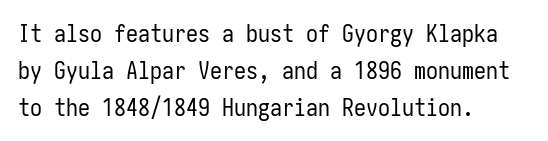
The image shows 24 px text type, upright; set left-aligned, normal line spacing (1.54x), normal letter spacing, not underlined.
